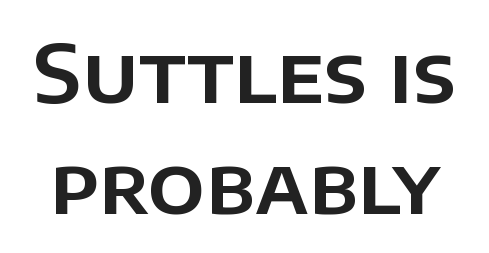
Ordinary non-slanted type is in use. Quick note: underline off. A typesetter would label this face a sans. Standard letterfit; no display-style spreading of the glyphs. Quick note: interline space is typical.
